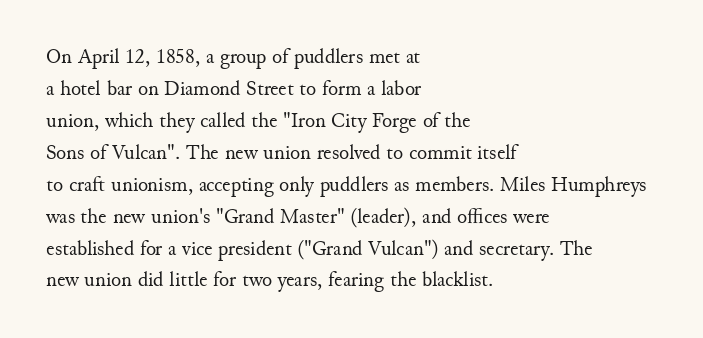
{"italic": "no", "bold": "no", "underline": "no", "align": "left", "line_spacing": "normal", "line_spacing_ratio": 1.52, "letter_spacing": "normal", "letter_spacing_em": 0.0, "glyph_px": 21}
